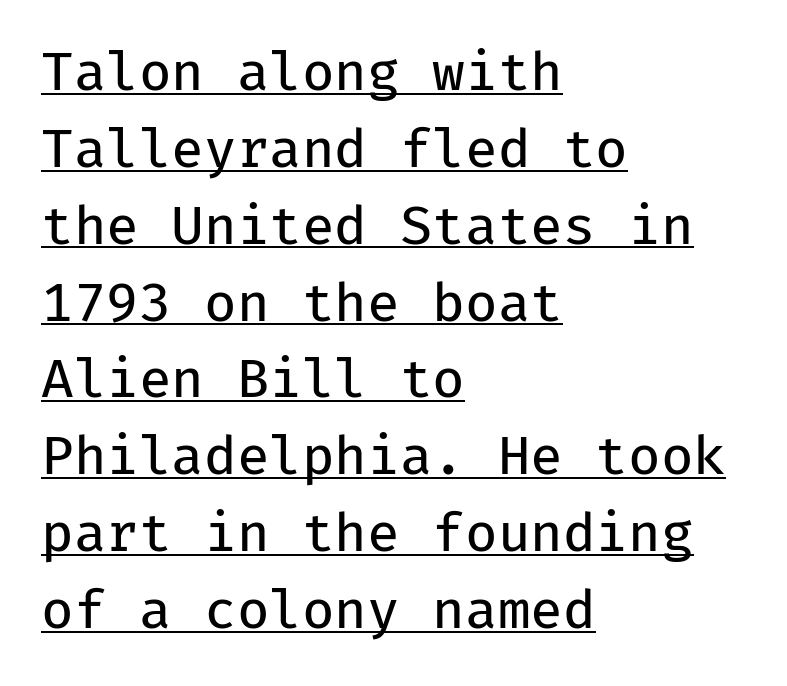
Q: Is the text bold? A: No.
Q: Is the text italic (slanted)? A: No, it is upright.
Q: Is the typeface a serif or a sans-serif typeface? A: Sans-serif.
Q: Is the text underlined? A: Yes.
Q: How is the paragraph aligned? A: Left-aligned.
Q: Is the spacing between letters normal or unusually wide? A: Normal.
Q: Is the spacing between lines tight, normal or loose? A: Normal.
Q: Width (condensed, normal, or wide)? A: Normal.
Q: Stroke contrast? A: Low.
Q: x-height? A: Medium.
Q: Monospaced? A: Yes.
